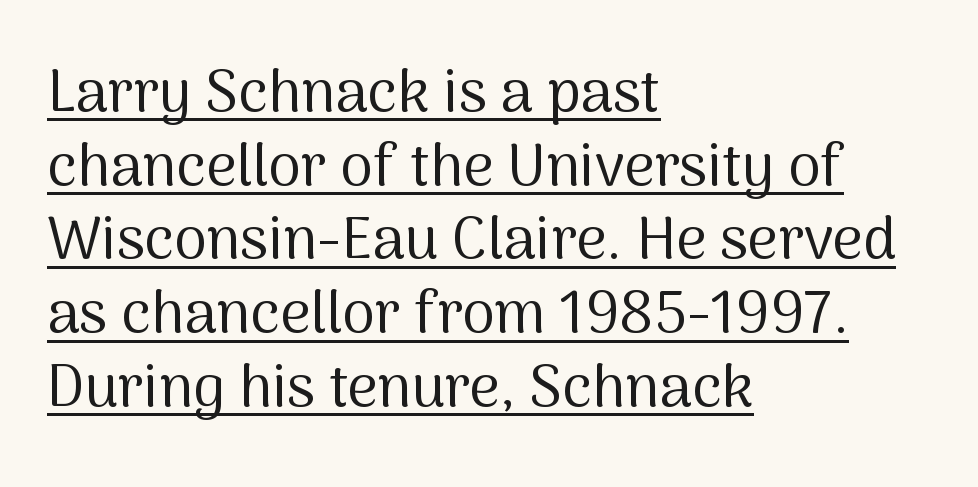
This block has exactly the height ordinary leading produces. The weight tops out at a normal text grade. Character widths vary here, with narrow letters taking less room than wide ones. The rendering uses the underline text-decoration. You can tell from the bare stems that sans-serif type was used.
